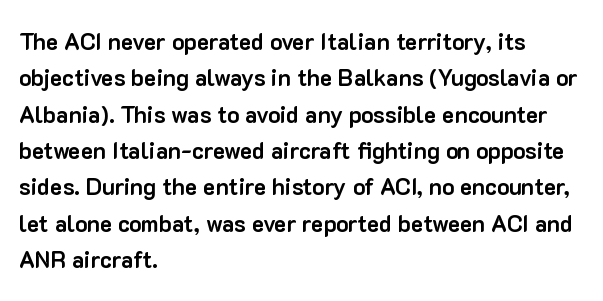
The image shows 23 px bold type, upright; set left-aligned, normal line spacing (1.58x), normal letter spacing, not underlined.
